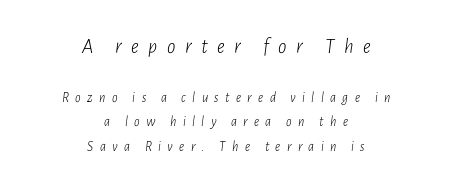
In CSS terms this would be text-align: center. Stroke mass is kept to a normal reading level or below. Anything drawn beneath the words? Only blank space. Quick note: italic. Which chunk is bigger? The first one — the top block dwarfs the bottom. The tracking jumps out immediately: characters are airy and widely separated.
